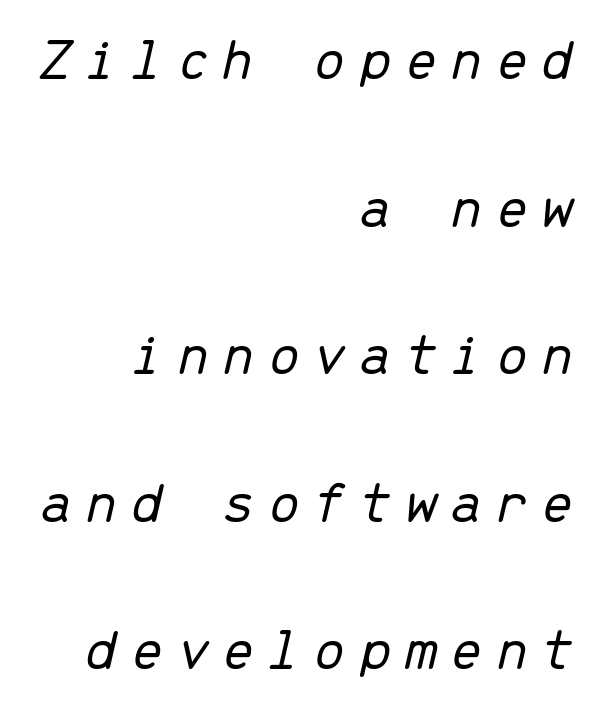
Substantial extra tracking has been applied to these lines. Rule under the text: the space is simply empty. Heaviness? Minimal to ordinary, like unemphasized prose. Reading down the column, the eye jumps a long way to each next line.
